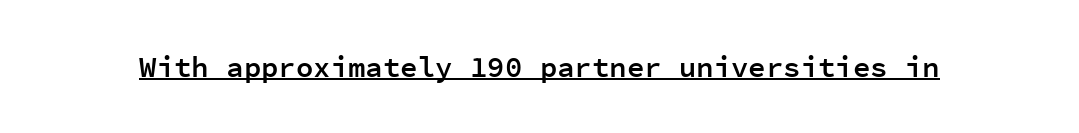
{"serif": "no", "italic": "no", "bold": "semi", "weight": "semibold", "width": "normal", "stroke_contrast": "low", "x_height": "medium", "monospaced": "yes", "underline": "yes", "letter_spacing": "normal", "letter_spacing_em": 0.0, "glyph_px": 29}
